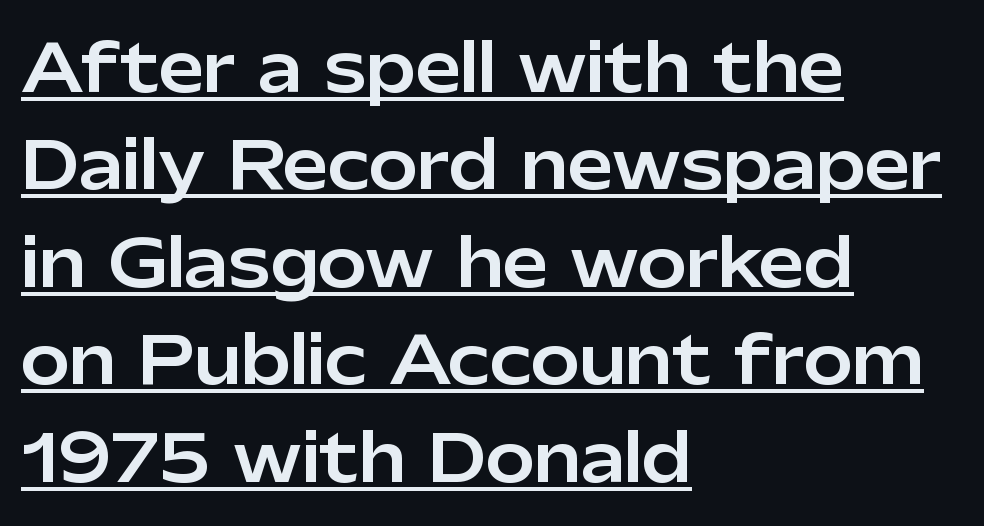
{"serif": "no", "italic": "no", "width": "normal", "stroke_contrast": "low", "x_height": "medium", "monospaced": "no", "underline": "yes", "align": "left", "line_spacing": "normal", "line_spacing_ratio": 1.5, "letter_spacing": "normal", "letter_spacing_em": 0.0, "glyph_px": 65}
